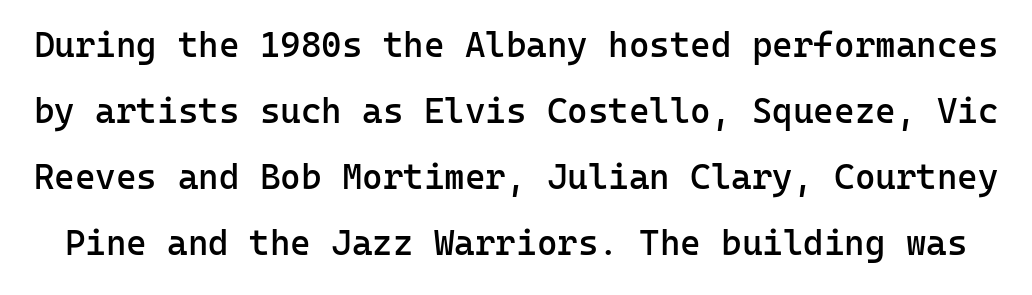
Monospaced: the letters line up in strict vertical columns. Look at the stroke-to-counter ratio: somewhat heavy, a semibold. The type sits square on the baseline with zero lean. The passage shown has conventional tracking throughout. The face used here is a sans, in the tradition of grotesques and geometrics. The string is rendered with underlining switched off.
